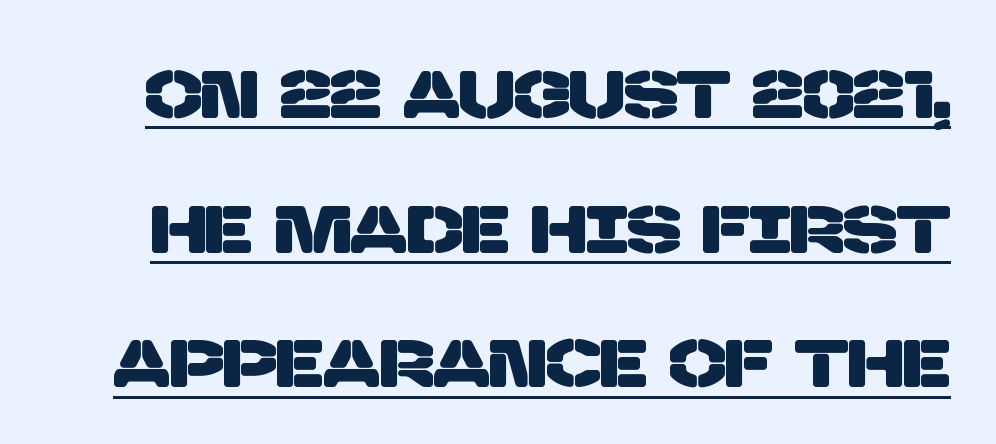
If you measured baseline to baseline, you'd find a long distance. Check the space under the baseline: a stroke is drawn there. Each letter's strokes conclude bluntly, with no projecting serifs. Looks like regular typesetting: each glyph gets only the width it needs. Observe the ordinary spacing: letters are neighbours, not strangers.
